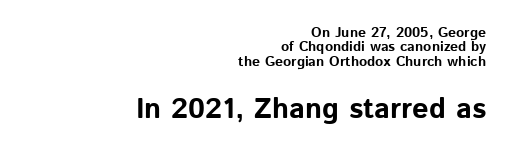
The block of text is dense from top to bottom, with scant space between rows. Set as a true bold cut, around the 700 mark. Reading down the block, your eye finds every line finishing at a fixed right position. The passage shown begins with its smaller block and ends with its larger one.
